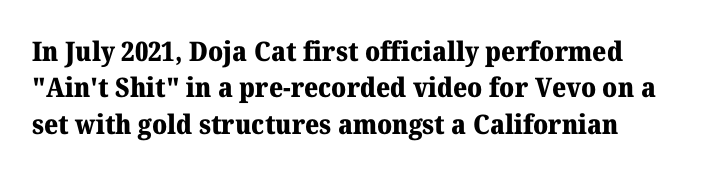
{"italic": "no", "bold": "yes", "underline": "no", "align": "left", "line_spacing": "normal", "line_spacing_ratio": 1.35, "letter_spacing": "normal", "letter_spacing_em": 0.0, "glyph_px": 27}
